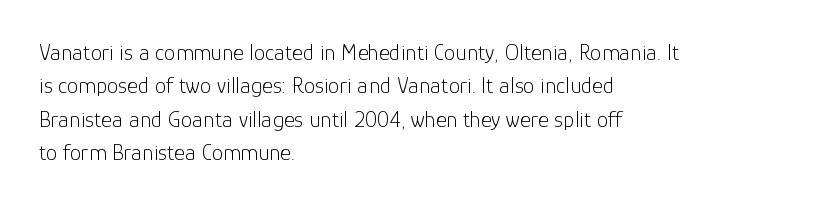
Q: Is the text bold? A: No.
Q: Is the text italic (slanted)? A: No, it is upright.
Q: Is the text underlined? A: No.
Q: How is the paragraph aligned? A: Left-aligned.
Q: Is the spacing between letters normal or unusually wide? A: Normal.
Q: Is the spacing between lines tight, normal or loose? A: Normal.
